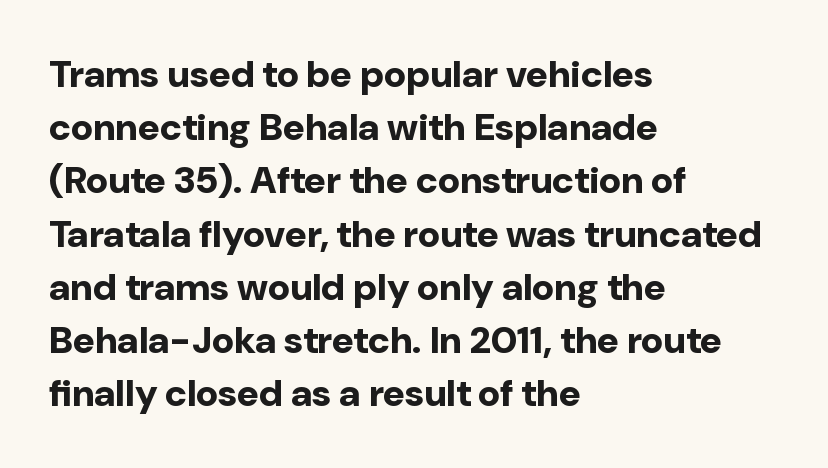
Q: Is the text bold? A: Yes.
Q: Is the text italic (slanted)? A: No, it is upright.
Q: Is the typeface a serif or a sans-serif typeface? A: Sans-serif.
Q: Is the text underlined? A: No.
Q: How is the paragraph aligned? A: Left-aligned.
Q: Is the spacing between letters normal or unusually wide? A: Normal.
Q: Is the spacing between lines tight, normal or loose? A: Normal.
Q: Width (condensed, normal, or wide)? A: Normal.
Q: Stroke contrast? A: Low.
Q: x-height? A: Medium.
Q: Monospaced? A: No.
